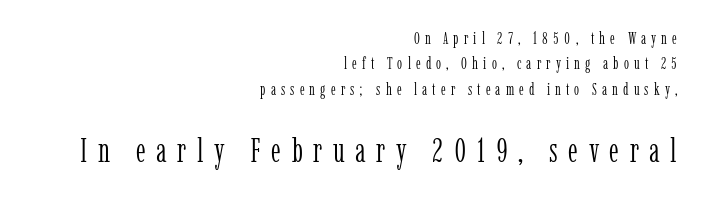
Q: Is the text bold? A: No.
Q: Is the text italic (slanted)? A: No, it is upright.
Q: Is the typeface a serif or a sans-serif typeface? A: Serif.
Q: Is the text underlined? A: No.
Q: How is the paragraph aligned? A: Right-aligned.
Q: Is the spacing between letters normal or unusually wide? A: Unusually wide.
Q: Is the spacing between lines tight, normal or loose? A: Normal.
Q: Which block of text is set in a larger size, the first (top) or the second (bottom)? A: The second (bottom) one.
Q: Width (condensed, normal, or wide)? A: Condensed.
Q: Stroke contrast? A: Low.
Q: x-height? A: Medium.
Q: Monospaced? A: No.
